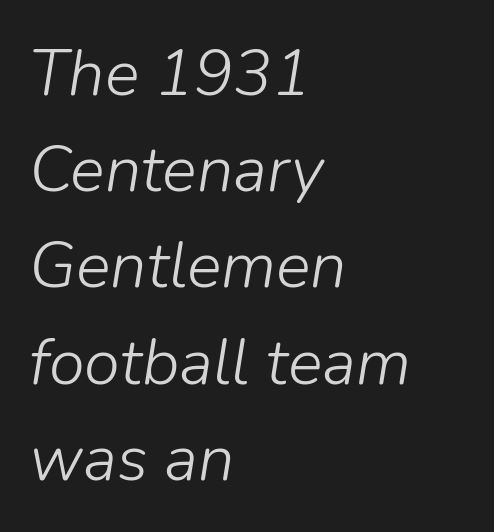
{"italic": "yes", "lean": "right", "slant_degrees": 9, "bold": "no", "weight": "light", "width": "normal", "stroke_contrast": "low", "x_height": "medium", "monospaced": "no", "underline": "no", "align": "left", "line_spacing": "normal", "line_spacing_ratio": 1.48, "letter_spacing": "normal", "letter_spacing_em": 0.0, "glyph_px": 65}
